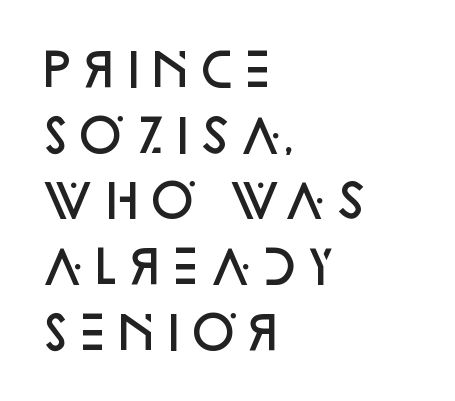
{"serif": "no", "italic": "no", "bold": "semi", "weight": "semibold", "width": "normal", "stroke_contrast": "low", "x_height": "large", "monospaced": "no", "underline": "no", "align": "left", "line_spacing": "normal", "line_spacing_ratio": 1.46, "letter_spacing": "normal", "letter_spacing_em": 0.0, "glyph_px": 45}
